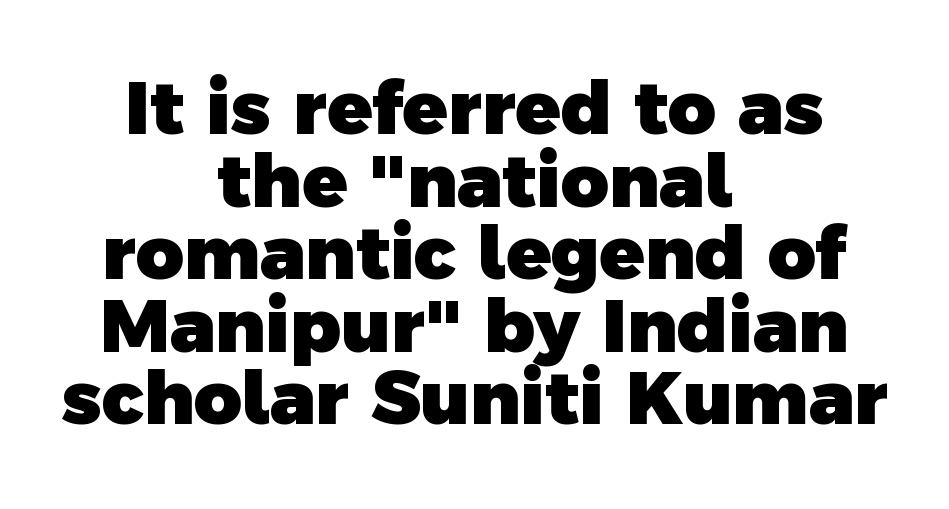
Q: Is the text bold? A: Yes.
Q: Is the typeface a serif or a sans-serif typeface? A: Sans-serif.
Q: Is the text underlined? A: No.
Q: How is the paragraph aligned? A: Centered.
Q: Is the spacing between letters normal or unusually wide? A: Normal.
Q: Is the spacing between lines tight, normal or loose? A: Tight.
Q: Width (condensed, normal, or wide)? A: Normal.
Q: x-height? A: Medium.
Q: Monospaced? A: No.
